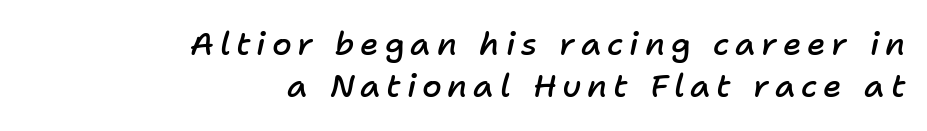
Do the characters align in a grid? No, the font is proportional. Slant detected: the letters are inclined. Heft: intermediate — a semibold. A bare baseline throughout the passage.
